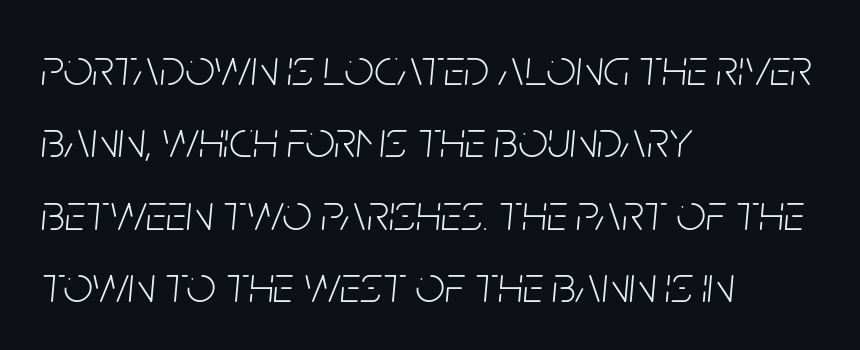
Q: Is the text bold? A: No.
Q: Is the text italic (slanted)? A: Yes, it leans right by about 5 degrees.
Q: Is the text underlined? A: No.
Q: How is the paragraph aligned? A: Left-aligned.
Q: Is the spacing between letters normal or unusually wide? A: Normal.
Q: Is the spacing between lines tight, normal or loose? A: Normal.
Q: Width (condensed, normal, or wide)? A: Condensed.
Q: Stroke contrast? A: Low.
Q: x-height? A: Large.
Q: Monospaced? A: No.
